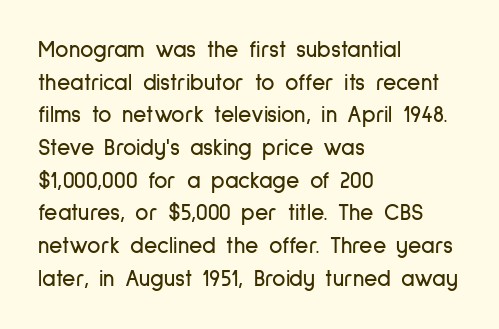
Q: Is the text italic (slanted)? A: No, it is upright.
Q: Is the text underlined? A: No.
Q: How is the paragraph aligned? A: Left-aligned.
Q: Is the spacing between letters normal or unusually wide? A: Normal.
Q: Is the spacing between lines tight, normal or loose? A: Normal.
